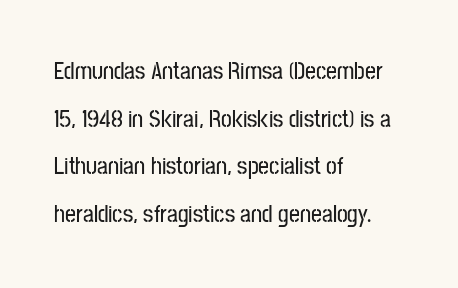
{"italic": "no", "underline": "no", "align": "left", "line_spacing": "loose", "line_spacing_ratio": 1.98, "letter_spacing": "normal", "letter_spacing_em": 0.0, "glyph_px": 24}
